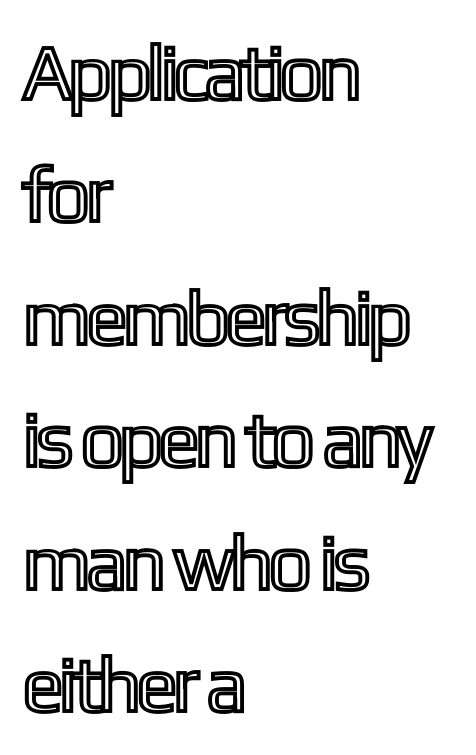
The image shows 78 px condensed type, upright; set left-aligned, normal line spacing (1.57x), normal letter spacing, not underlined; a medium x-height.
